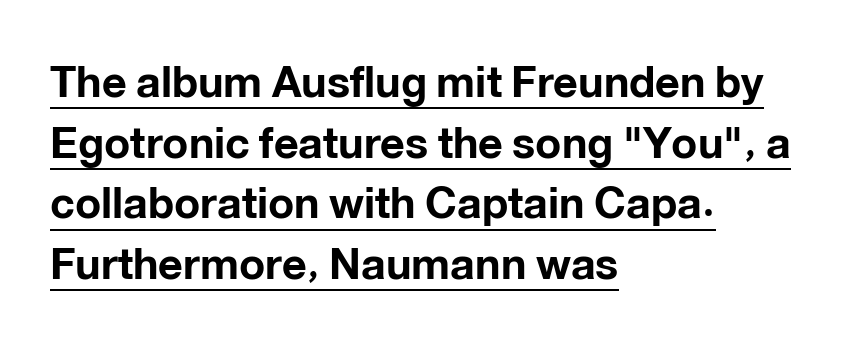
{"serif": "no", "italic": "no", "bold": "yes", "weight": "bold", "width": "normal", "stroke_contrast": "low", "x_height": "medium", "monospaced": "no", "underline": "yes", "align": "left", "line_spacing": "normal", "line_spacing_ratio": 1.41, "letter_spacing": "normal", "letter_spacing_em": 0.0, "glyph_px": 43}
